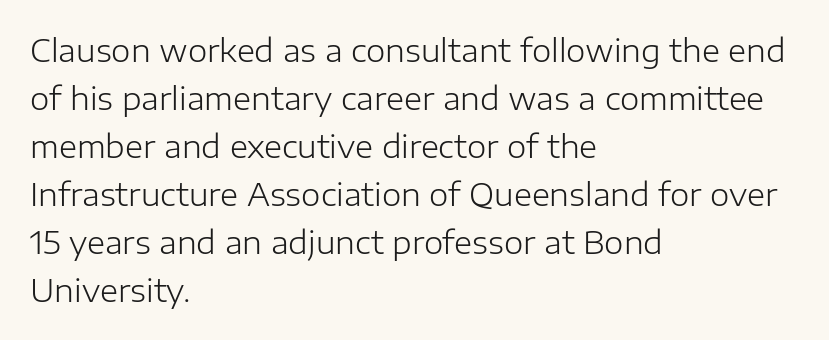
{"serif": "no", "italic": "no", "bold": "no", "weight": "light", "width": "normal", "stroke_contrast": "low", "x_height": "medium", "monospaced": "no", "underline": "no", "align": "left", "line_spacing": "normal", "line_spacing_ratio": 1.55, "letter_spacing": "normal", "letter_spacing_em": 0.0, "glyph_px": 31}
